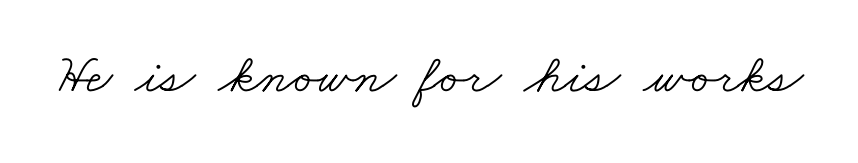
Q: Is the text bold? A: No.
Q: Is the typeface a serif or a sans-serif typeface? A: Serif.
Q: Is the text underlined? A: No.
Q: Is the spacing between letters normal or unusually wide? A: Normal.
Q: Width (condensed, normal, or wide)? A: Wide.
Q: Stroke contrast? A: Low.
Q: x-height? A: Small.
Q: Monospaced? A: No.
